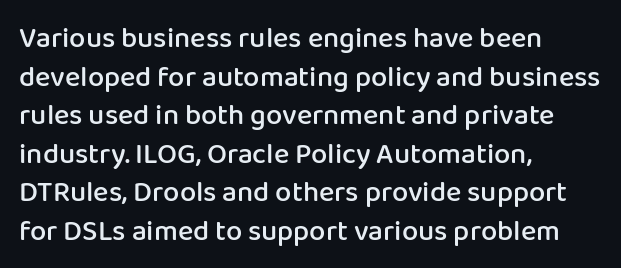
The image shows 29 px semibold sans-serif type, upright; set left-aligned, normal line spacing (1.33x), normal letter spacing, not underlined; low stroke contrast and a medium x-height.
